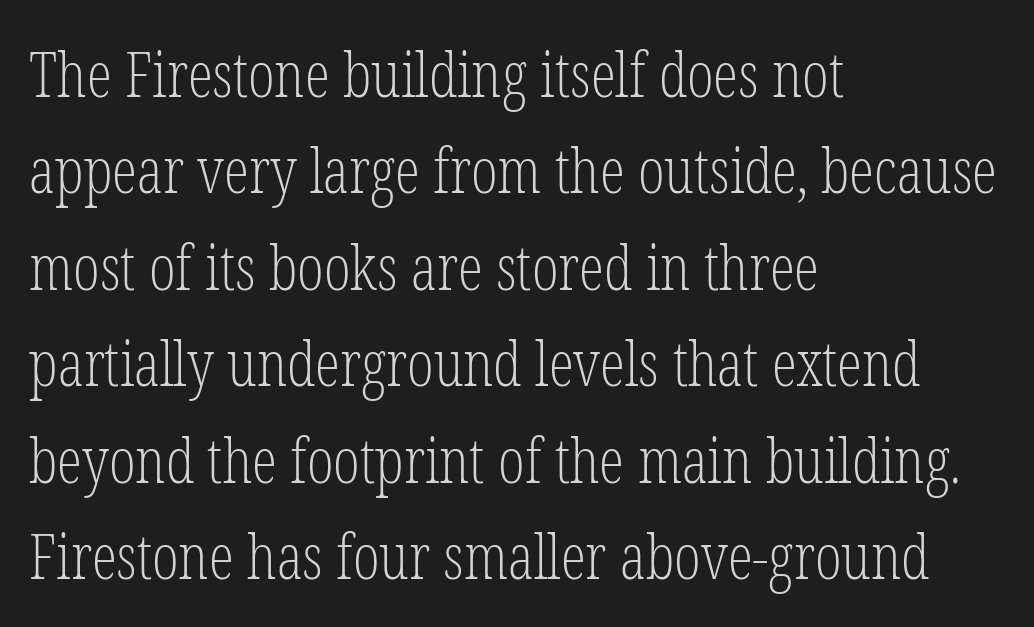
{"serif": "yes", "italic": "no", "bold": "no", "weight": "light", "width": "condensed", "stroke_contrast": "low", "x_height": "medium", "monospaced": "no", "underline": "no", "align": "left", "line_spacing": "normal", "line_spacing_ratio": 1.53, "letter_spacing": "normal", "letter_spacing_em": 0.0, "glyph_px": 63}
